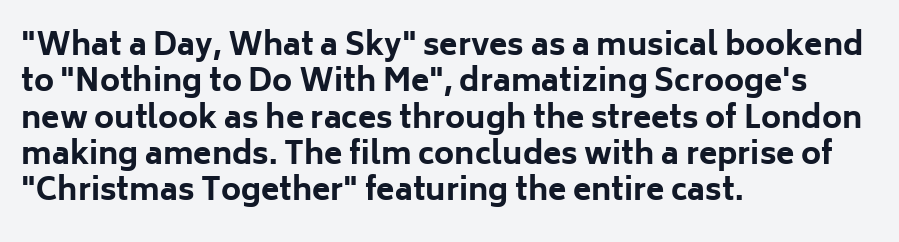
The image shows 30 px bold sans-serif type, upright; set left-aligned, line spacing 1.21x, normal letter spacing, not underlined; low stroke contrast and a medium x-height.
